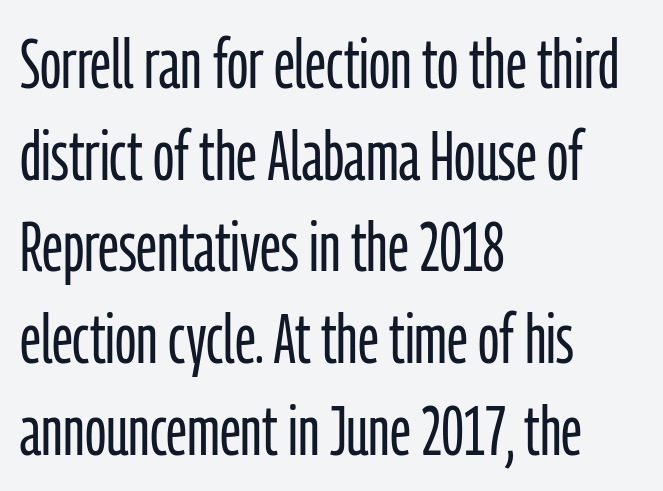
Q: Is the text bold? A: No.
Q: Is the text italic (slanted)? A: No, it is upright.
Q: Is the typeface a serif or a sans-serif typeface? A: Sans-serif.
Q: Is the text underlined? A: No.
Q: How is the paragraph aligned? A: Left-aligned.
Q: Is the spacing between letters normal or unusually wide? A: Normal.
Q: Is the spacing between lines tight, normal or loose? A: Normal.
Q: Width (condensed, normal, or wide)? A: Condensed.
Q: Stroke contrast? A: Low.
Q: x-height? A: Medium.
Q: Monospaced? A: No.
